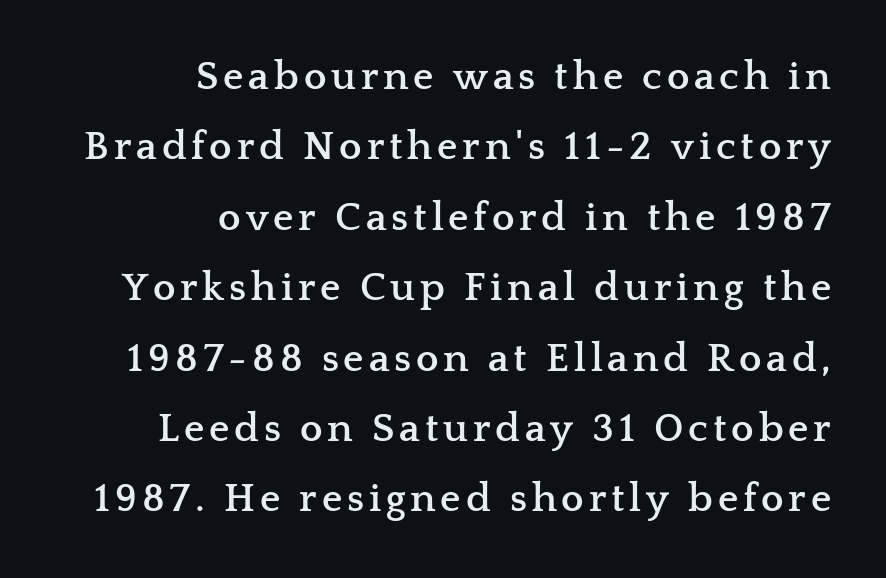
The image shows 40 px semibold, wide serif type, upright; set right-aligned, line spacing 1.76x, not underlined; low stroke contrast and a medium x-height.
